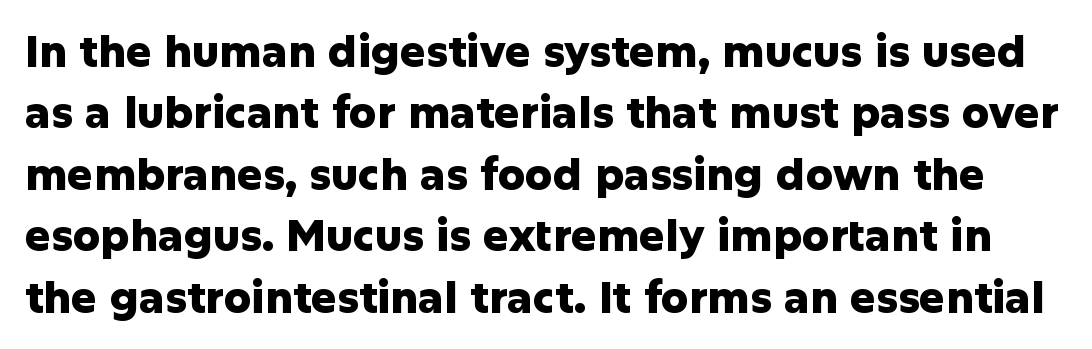
The image shows 43 px heavy sans-serif type, upright; set normal line spacing (1.43x), normal letter spacing, not underlined; low stroke contrast and a medium x-height.
